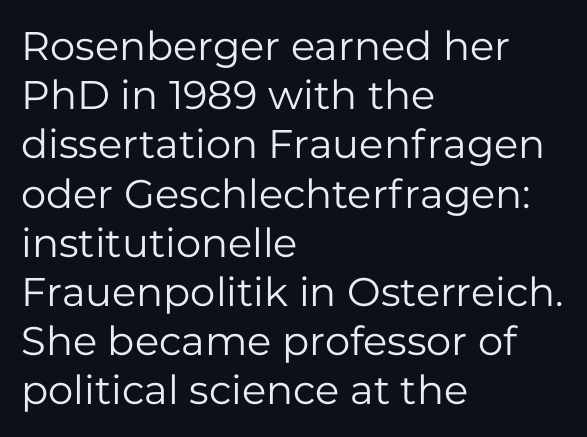
Q: Is the text bold? A: No.
Q: Is the text italic (slanted)? A: No, it is upright.
Q: Is the typeface a serif or a sans-serif typeface? A: Sans-serif.
Q: Is the text underlined? A: No.
Q: How is the paragraph aligned? A: Left-aligned.
Q: Is the spacing between letters normal or unusually wide? A: Normal.
Q: Width (condensed, normal, or wide)? A: Normal.
Q: Stroke contrast? A: Low.
Q: x-height? A: Medium.
Q: Monospaced? A: No.
